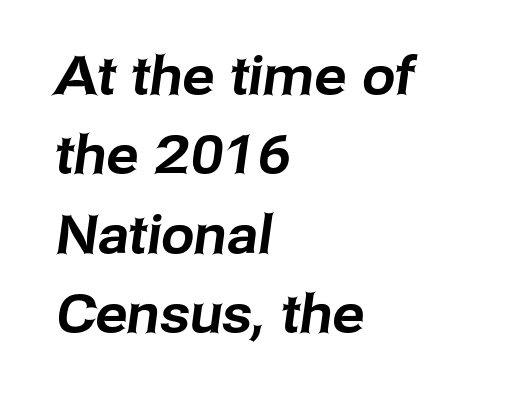
{"serif": "no", "width": "normal", "stroke_contrast": "low", "x_height": "medium", "monospaced": "no", "underline": "no", "align": "left", "line_spacing": "normal", "line_spacing_ratio": 1.5, "letter_spacing": "normal", "letter_spacing_em": 0.0, "glyph_px": 53}
